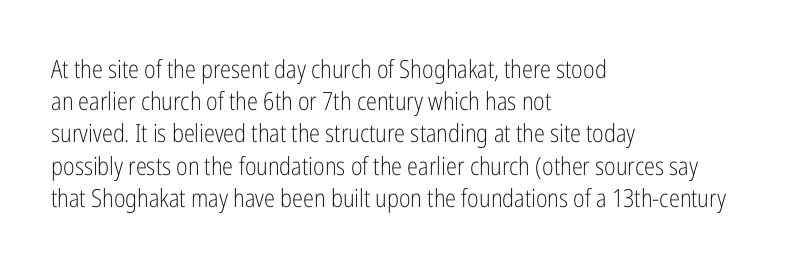
These lines keep a tight, regular rhythm from letter to letter. This sample is left-justified, so line endings fall wherever the words run out. The space between consecutive lines is moderate. Do the letters lean? They stand straight. The passage shown is not underscored anywhere. Stems and bowls with no extra thickness — not bold.
